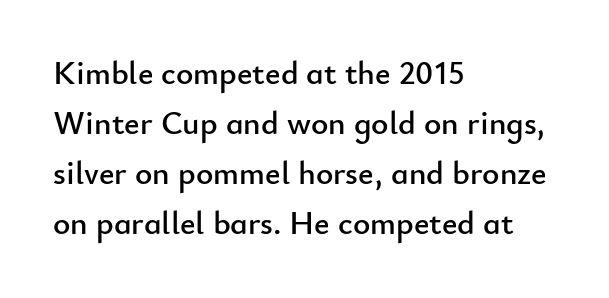
{"serif": "no", "italic": "no", "width": "normal", "stroke_contrast": "low", "x_height": "small", "monospaced": "no", "underline": "no", "align": "left", "line_spacing": "normal", "line_spacing_ratio": 1.52, "letter_spacing": "normal", "letter_spacing_em": 0.0, "glyph_px": 33}
